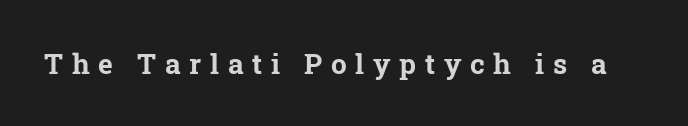
{"serif": "yes", "bold": "yes", "weight": "bold", "width": "normal", "stroke_contrast": "low", "x_height": "medium", "monospaced": "no", "underline": "no", "letter_spacing": "wide", "letter_spacing_em": 0.31, "glyph_px": 28}
